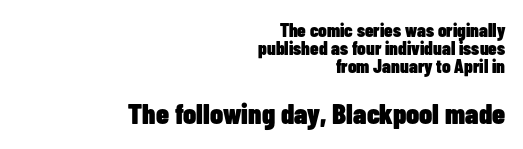
{"serif": "no", "italic": "no", "bold": "yes", "weight": "heavy", "width": "condensed", "stroke_contrast": "low", "x_height": "medium", "monospaced": "no", "underline": "no", "align": "right", "line_spacing": "tight", "line_spacing_ratio": 0.95, "letter_spacing": "normal", "letter_spacing_em": 0.0, "larger_block": "second", "size_ratio": 1.53, "glyph_px": 29}
